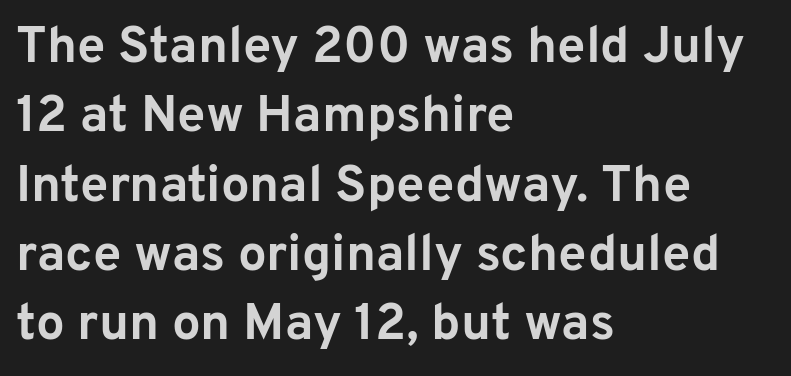
{"serif": "no", "italic": "no", "bold": "yes", "weight": "bold", "width": "normal", "stroke_contrast": "low", "x_height": "medium", "monospaced": "no", "underline": "no", "align": "left", "line_spacing": "normal", "line_spacing_ratio": 1.36, "letter_spacing": "normal", "letter_spacing_em": 0.0, "glyph_px": 51}
